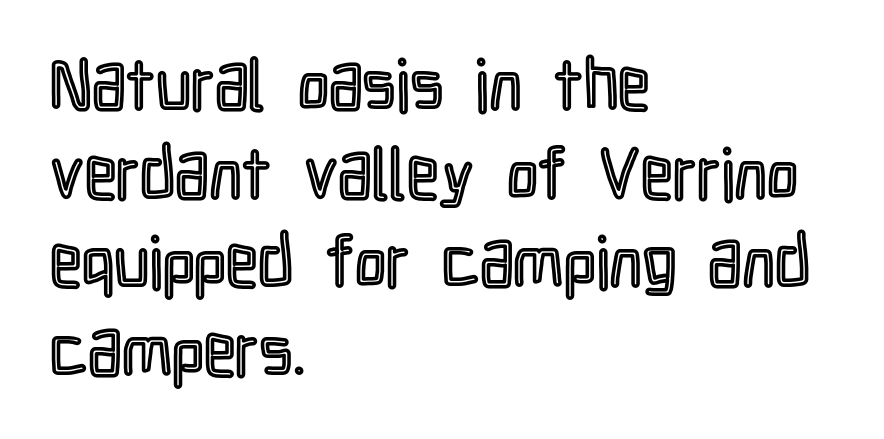
{"italic": "no", "width": "condensed", "x_height": "medium", "monospaced": "no", "underline": "no", "align": "left", "line_spacing": "normal", "line_spacing_ratio": 1.25, "letter_spacing": "normal", "letter_spacing_em": 0.0, "glyph_px": 71}
